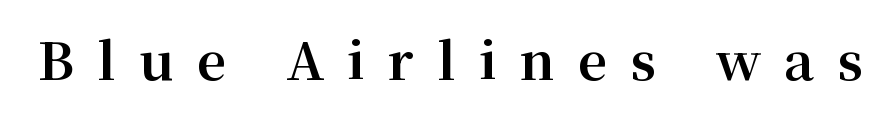
Q: Is the text bold? A: Yes.
Q: Is the text italic (slanted)? A: No, it is upright.
Q: Is the typeface a serif or a sans-serif typeface? A: Serif.
Q: Is the text underlined? A: No.
Q: Is the spacing between letters normal or unusually wide? A: Unusually wide.
Q: Width (condensed, normal, or wide)? A: Normal.
Q: Stroke contrast? A: Medium.
Q: x-height? A: Medium.
Q: Monospaced? A: No.
